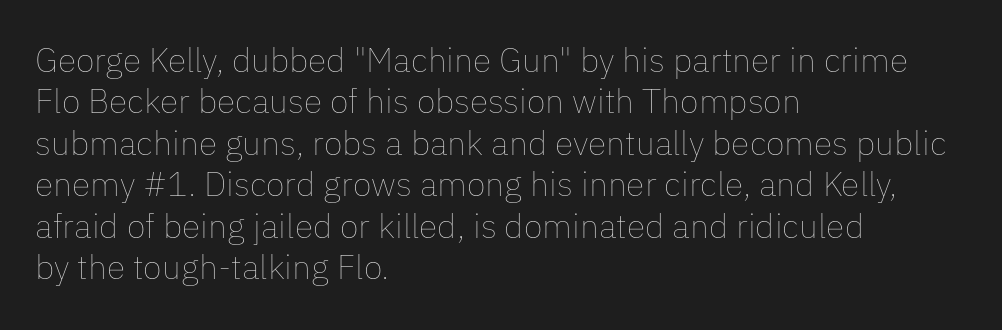
The specimen reads as upright at a glance. Which margin do the lines hug? The left one — the right edge is uneven. Think standard paragraph weight, or any step lighter than that. Honestly, the letter spacing is just normal — you wouldn't notice it. Bare-footed words on every line.
